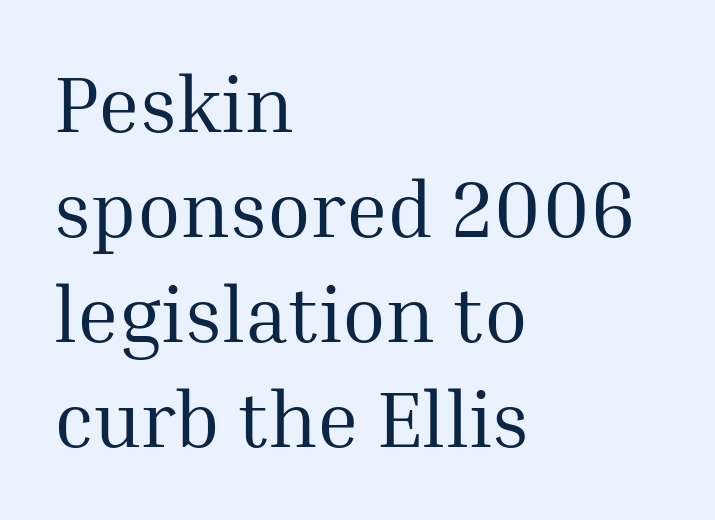
The image shows 79 px regular-weight serif type, upright; set left-aligned, normal line spacing (1.33x), normal letter spacing, not underlined; medium stroke contrast and a medium x-height.
